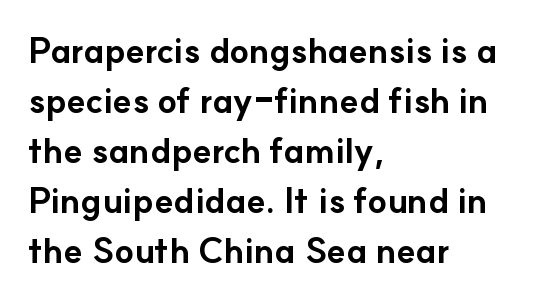
Q: Is the text bold? A: Yes.
Q: Is the text italic (slanted)? A: No, it is upright.
Q: Is the typeface a serif or a sans-serif typeface? A: Sans-serif.
Q: Is the text underlined? A: No.
Q: How is the paragraph aligned? A: Left-aligned.
Q: Is the spacing between letters normal or unusually wide? A: Normal.
Q: Is the spacing between lines tight, normal or loose? A: Normal.
Q: Width (condensed, normal, or wide)? A: Normal.
Q: Stroke contrast? A: Low.
Q: x-height? A: Small.
Q: Monospaced? A: No.
